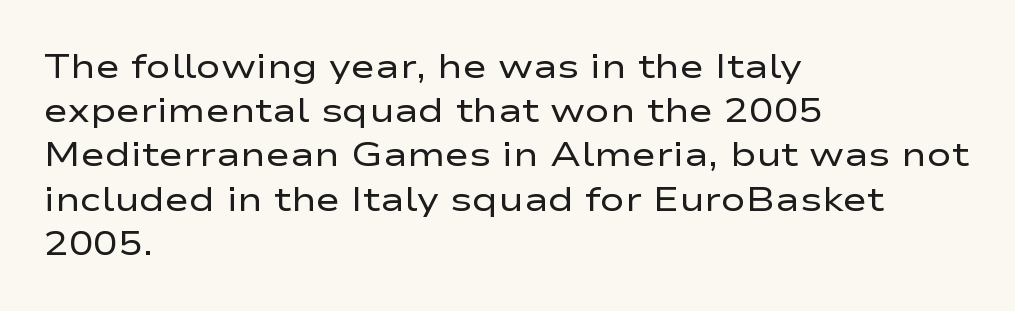
Varying glyph widths throughout — classic text-font behaviour. Typographically, this falls in the sans-serif category. The paragraph shown leans on its left margin. Default kerning and tracking; the words read as compact shapes. The face looks like a standard text weight, possibly lighter. Plain, unruled lines of type.
